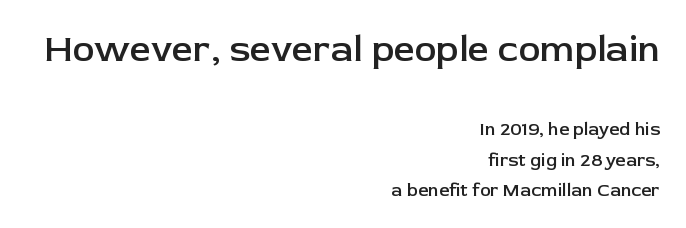
{"serif": "no", "italic": "no", "bold": "semi", "weight": "semibold", "width": "normal", "stroke_contrast": "low", "x_height": "medium", "monospaced": "no", "underline": "no", "align": "right", "line_spacing": "normal", "line_spacing_ratio": 1.69, "letter_spacing": "normal", "letter_spacing_em": 0.0, "larger_block": "first", "size_ratio": 2.06, "glyph_px": 37}
